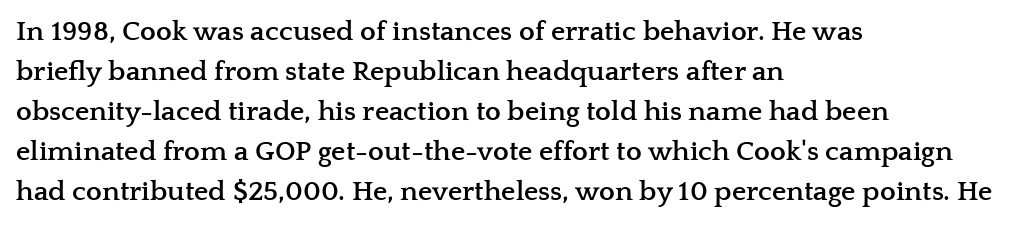
The image shows 28 px semibold, wide serif type, upright; set left-aligned, normal line spacing (1.43x), normal letter spacing, not underlined; low stroke contrast and a medium x-height.
